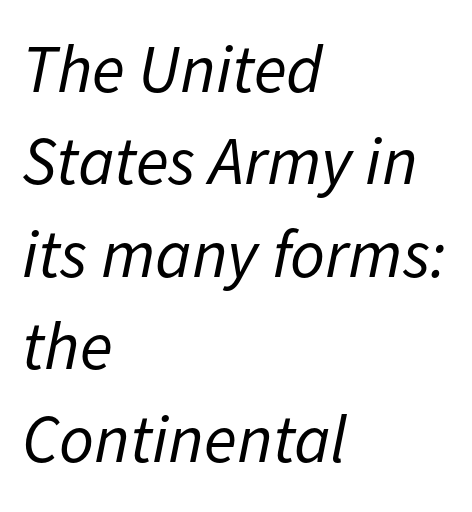
{"italic": "yes", "lean": "right", "slant_degrees": 11, "bold": "no", "weight": "regular", "width": "normal", "stroke_contrast": "low", "x_height": "medium", "monospaced": "no", "underline": "no", "align": "left", "line_spacing": "normal", "line_spacing_ratio": 1.36, "letter_spacing": "normal", "letter_spacing_em": 0.0, "glyph_px": 68}
